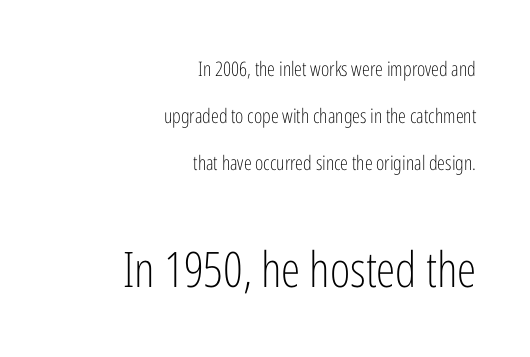
Q: Is the text bold? A: No.
Q: Is the text italic (slanted)? A: No, it is upright.
Q: Is the typeface a serif or a sans-serif typeface? A: Sans-serif.
Q: Is the text underlined? A: No.
Q: How is the paragraph aligned? A: Right-aligned.
Q: Is the spacing between letters normal or unusually wide? A: Normal.
Q: Is the spacing between lines tight, normal or loose? A: Loose.
Q: Which block of text is set in a larger size, the first (top) or the second (bottom)? A: The second (bottom) one.
Q: Width (condensed, normal, or wide)? A: Condensed.
Q: Stroke contrast? A: Low.
Q: x-height? A: Medium.
Q: Monospaced? A: No.
